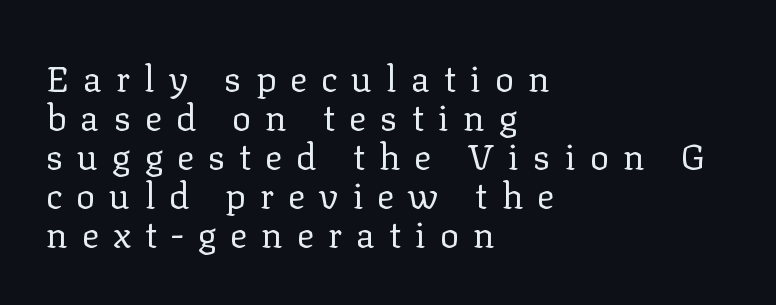
Leading is clearly below the norm, producing a dense column. Quick note: not italic, upright. Every row of glyphs begins at an identical x-position on the left. No extra ink here — the face is not bold. Note the varied advance widths — an 'i' is clearly narrower than an 'm'.
